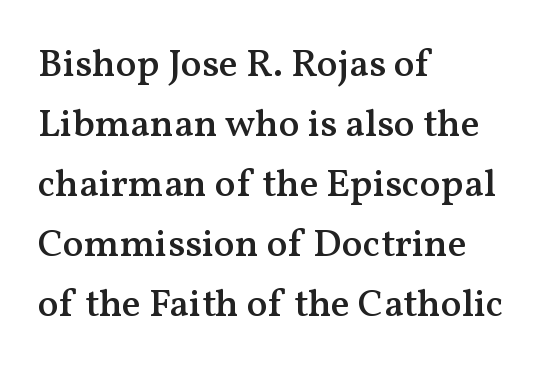
Q: Is the text bold? A: Semi-bold.
Q: Is the text italic (slanted)? A: No, it is upright.
Q: Is the typeface a serif or a sans-serif typeface? A: Serif.
Q: Is the text underlined? A: No.
Q: How is the paragraph aligned? A: Left-aligned.
Q: Is the spacing between letters normal or unusually wide? A: Normal.
Q: Is the spacing between lines tight, normal or loose? A: Normal.
Q: Width (condensed, normal, or wide)? A: Normal.
Q: Stroke contrast? A: Medium.
Q: x-height? A: Medium.
Q: Monospaced? A: No.
